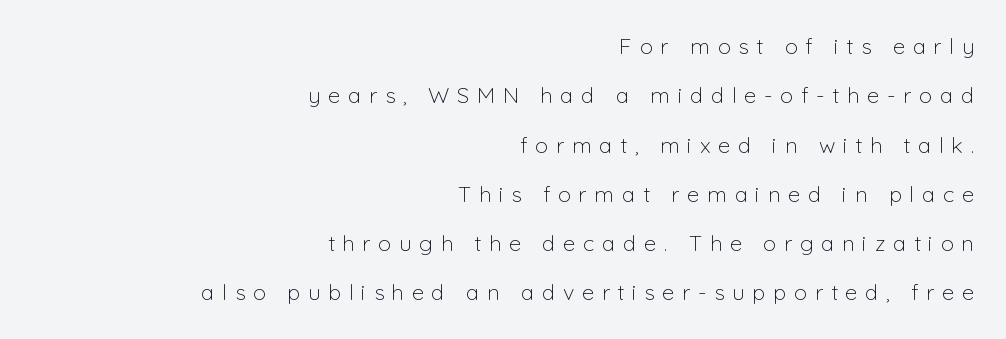
{"italic": "no", "bold": "no", "underline": "no", "align": "right", "line_spacing": "loose", "line_spacing_ratio": 2.24, "letter_spacing": "wide", "letter_spacing_em": 0.35, "glyph_px": 22}
